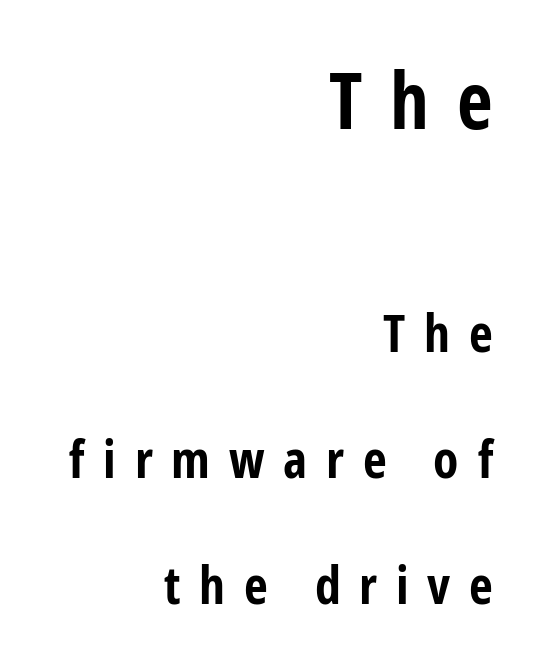
The image shows 78 px bold, condensed sans-serif type, upright; set right-aligned, loose line spacing (2.42x), unusually wide letter spacing (+0.36 em), not underlined; the first (top) block is 1.5x larger; low stroke contrast and a medium x-height.
